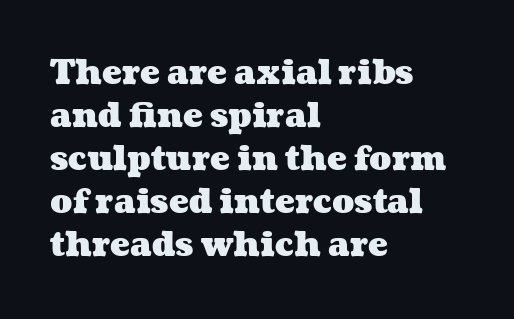
The face used here has the dense, thick strokes of a bold. The passage shown stacks its lines at a standard gap. Underlining? Definitely not there. Look at the tracking — it's just the regular setting, nothing added. One-word summary of the alignment: left.
